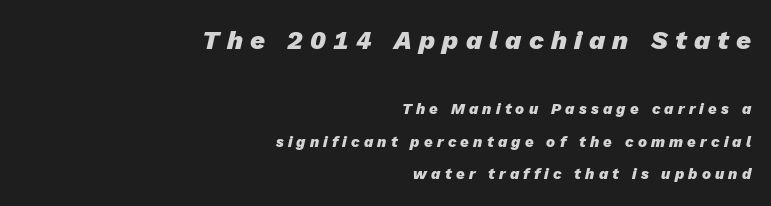
Q: Is the text bold? A: Yes.
Q: Is the text italic (slanted)? A: Yes, it leans right by about 13 degrees.
Q: Is the text underlined? A: No.
Q: How is the paragraph aligned? A: Right-aligned.
Q: Is the spacing between letters normal or unusually wide? A: Unusually wide.
Q: Is the spacing between lines tight, normal or loose? A: Loose.
Q: Which block of text is set in a larger size, the first (top) or the second (bottom)? A: The first (top) one.
